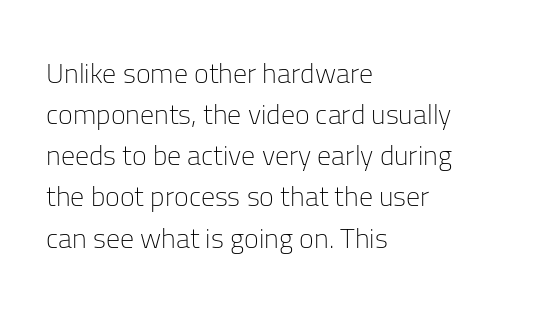
Q: Is the text bold? A: No.
Q: Is the text italic (slanted)? A: No, it is upright.
Q: Is the typeface a serif or a sans-serif typeface? A: Sans-serif.
Q: Is the text underlined? A: No.
Q: How is the paragraph aligned? A: Left-aligned.
Q: Is the spacing between letters normal or unusually wide? A: Normal.
Q: Is the spacing between lines tight, normal or loose? A: Normal.
Q: Width (condensed, normal, or wide)? A: Normal.
Q: Stroke contrast? A: Low.
Q: x-height? A: Medium.
Q: Monospaced? A: No.
